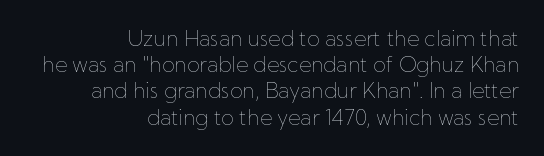
Does the copy run flush right? Yes — the right margin is perfectly even. The rendering keeps characters at their native spacing. Compared with typical paragraphs, the rows here are spaced about the same. The face looks like a standard text weight, possibly lighter. The baseline area is clear.
